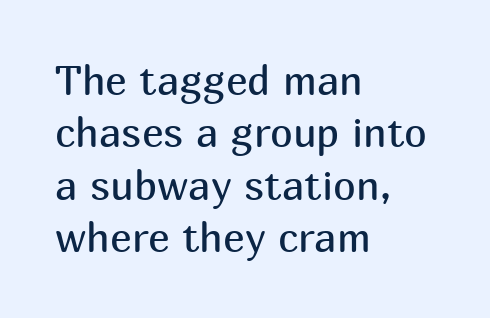
{"serif": "no", "italic": "no", "bold": "no", "weight": "regular", "width": "normal", "stroke_contrast": "medium", "x_height": "medium", "monospaced": "no", "underline": "no", "align": "left", "line_spacing": "normal", "line_spacing_ratio": 1.28, "letter_spacing": "normal", "letter_spacing_em": 0.0, "glyph_px": 41}
